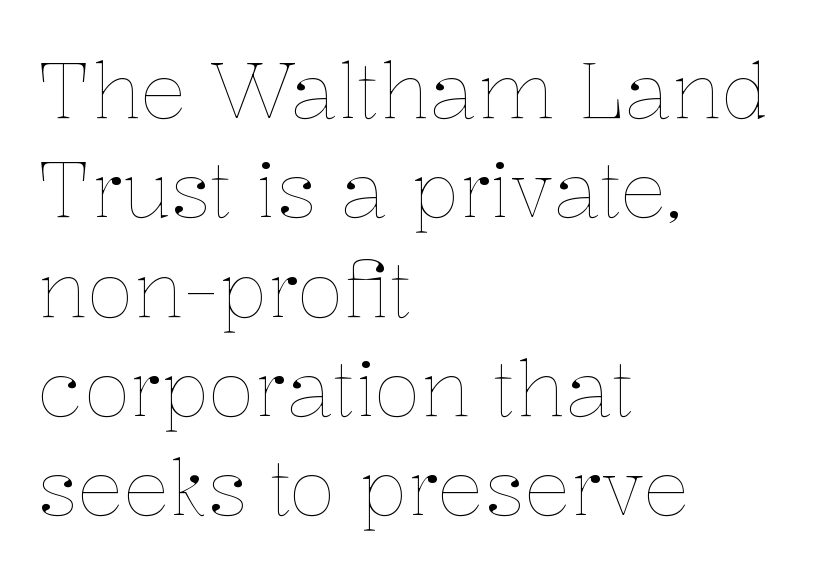
The image shows 77 px thin type, upright; set left-aligned, normal line spacing (1.29x), normal letter spacing, not underlined; low stroke contrast and a medium x-height.
